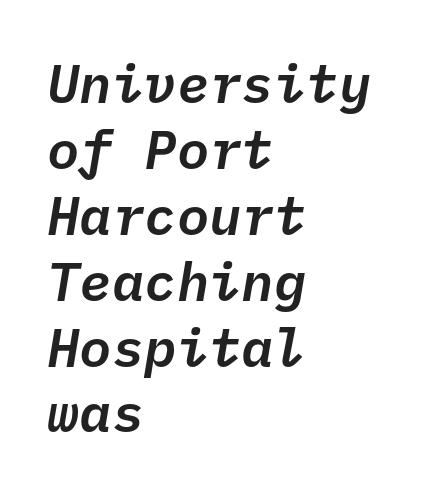
{"italic": "yes", "lean": "right", "slant_degrees": 10, "width": "normal", "stroke_contrast": "low", "x_height": "medium", "monospaced": "yes", "underline": "no", "align": "left", "line_spacing_ratio": 1.22, "letter_spacing": "normal", "letter_spacing_em": 0.0, "glyph_px": 54}
